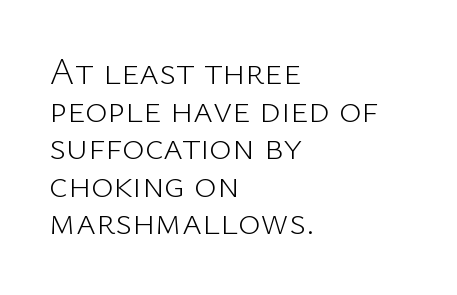
Q: Is the text bold? A: No.
Q: Is the text italic (slanted)? A: No, it is upright.
Q: Is the typeface a serif or a sans-serif typeface? A: Sans-serif.
Q: Is the text underlined? A: No.
Q: How is the paragraph aligned? A: Left-aligned.
Q: Is the spacing between letters normal or unusually wide? A: Normal.
Q: Is the spacing between lines tight, normal or loose? A: Tight.
Q: Width (condensed, normal, or wide)? A: Normal.
Q: Stroke contrast? A: Low.
Q: x-height? A: Medium.
Q: Monospaced? A: No.
